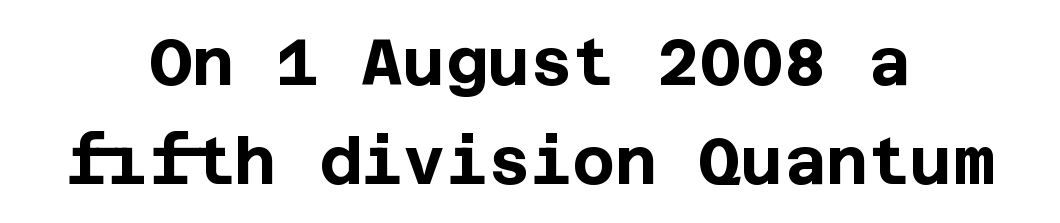
A typesetter would call this zero additional tracking. You'd pick this weight for a headline — it's a proper bold. Italic: no, the glyphs are upright roman. Descender tails drop into unmarked territory. The letters carry no serifs — their stems end cleanly without finishing strokes. One-word summary of the alignment: center.
